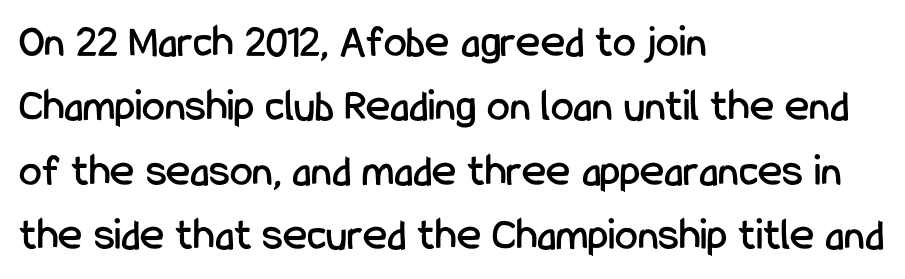
The image shows 46 px condensed sans-serif type, upright; set left-aligned, normal line spacing (1.4x), normal letter spacing, not underlined; low stroke contrast and a medium x-height.
